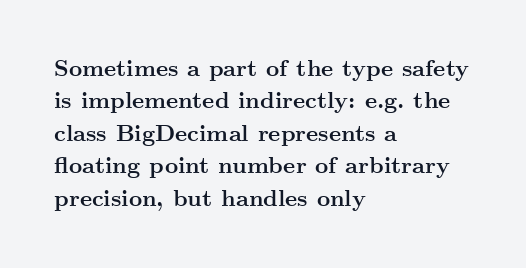
{"italic": "no", "bold": "yes", "underline": "no", "align": "left", "line_spacing": "normal", "line_spacing_ratio": 1.41, "letter_spacing": "normal", "letter_spacing_em": 0.0, "glyph_px": 23}
